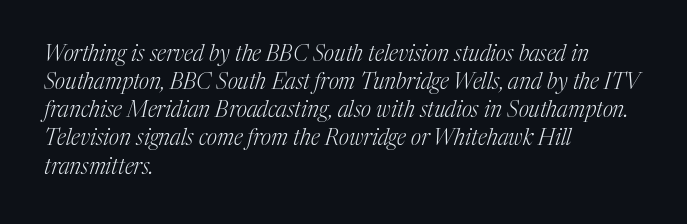
The image shows 22 px text type, italic (leaning right); set left-aligned, normal line spacing (1.28x), normal letter spacing, not underlined.
